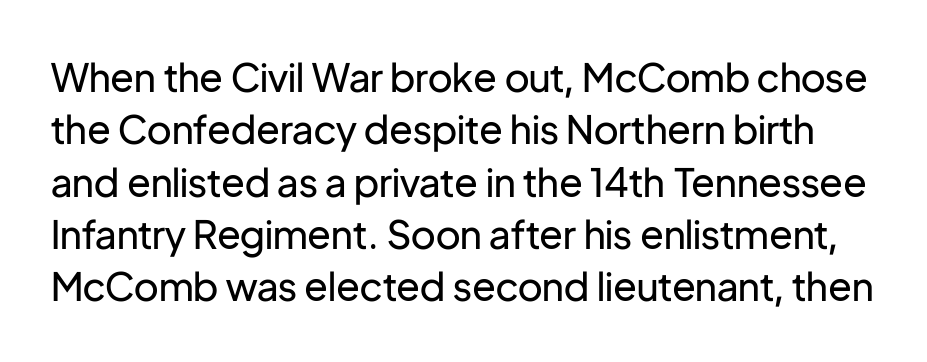
The words here are not underlined. Examine the stroke ends and you'll find no serifs. Interline gaps are of average width in this sample. Is the letter spacing exaggerated? No — it looks like the ordinary default.
